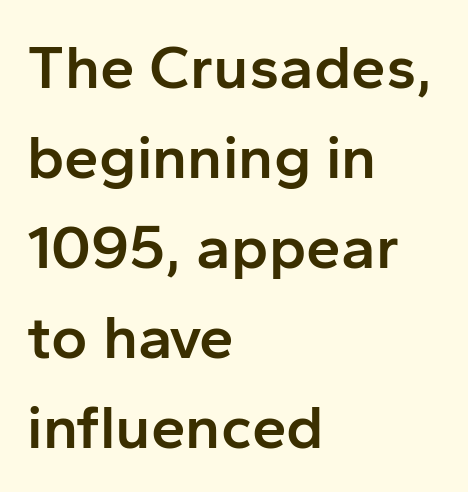
Q: Is the text bold? A: Semi-bold.
Q: Is the text italic (slanted)? A: No, it is upright.
Q: Is the typeface a serif or a sans-serif typeface? A: Sans-serif.
Q: Is the text underlined? A: No.
Q: How is the paragraph aligned? A: Left-aligned.
Q: Is the spacing between letters normal or unusually wide? A: Normal.
Q: Is the spacing between lines tight, normal or loose? A: Normal.
Q: Width (condensed, normal, or wide)? A: Normal.
Q: Stroke contrast? A: Low.
Q: x-height? A: Medium.
Q: Monospaced? A: No.
